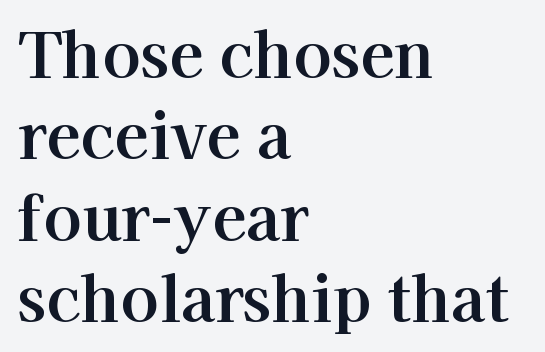
Q: Is the text italic (slanted)? A: No, it is upright.
Q: Is the typeface a serif or a sans-serif typeface? A: Serif.
Q: Is the text underlined? A: No.
Q: How is the paragraph aligned? A: Left-aligned.
Q: Is the spacing between letters normal or unusually wide? A: Normal.
Q: Is the spacing between lines tight, normal or loose? A: Normal.
Q: Width (condensed, normal, or wide)? A: Normal.
Q: Stroke contrast? A: High.
Q: x-height? A: Medium.
Q: Monospaced? A: No.
